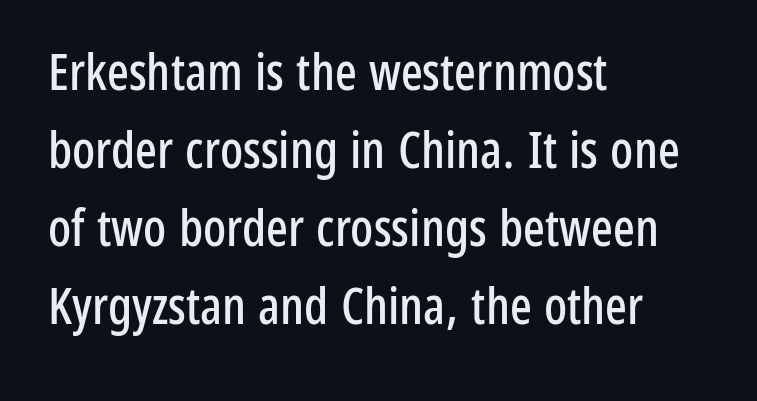
{"serif": "no", "italic": "no", "width": "condensed", "stroke_contrast": "low", "x_height": "medium", "monospaced": "no", "underline": "no", "align": "left", "line_spacing": "normal", "line_spacing_ratio": 1.53, "letter_spacing": "normal", "letter_spacing_em": 0.0, "glyph_px": 51}
